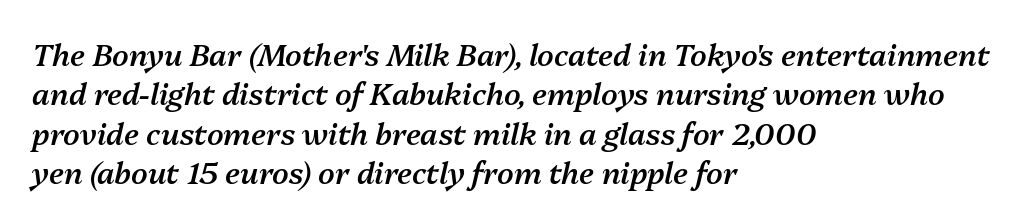
Here the designer chose a conventional face with non-uniform glyph widths. Each word holds together tightly as a unit, with standard inter-letter gaps. Semibold letterforms, between regular and bold. Evenly set lines give the paragraph a standard silhouette. Quick note: italic. The gap between lines stays unmarked.
